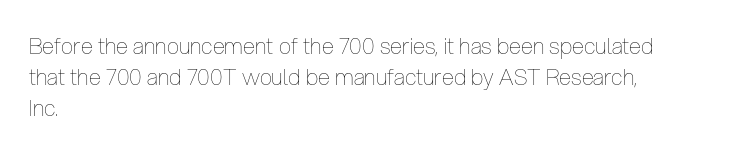
{"italic": "no", "bold": "no", "underline": "no", "align": "left", "line_spacing": "normal", "line_spacing_ratio": 1.42, "letter_spacing": "normal", "letter_spacing_em": 0.0, "glyph_px": 22}
